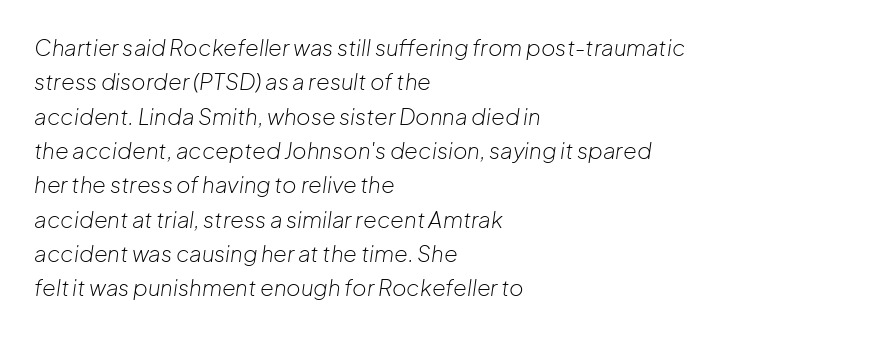
The image shows 22 px text type, italic (leaning right); set left-aligned, normal line spacing (1.56x), normal letter spacing, not underlined.
